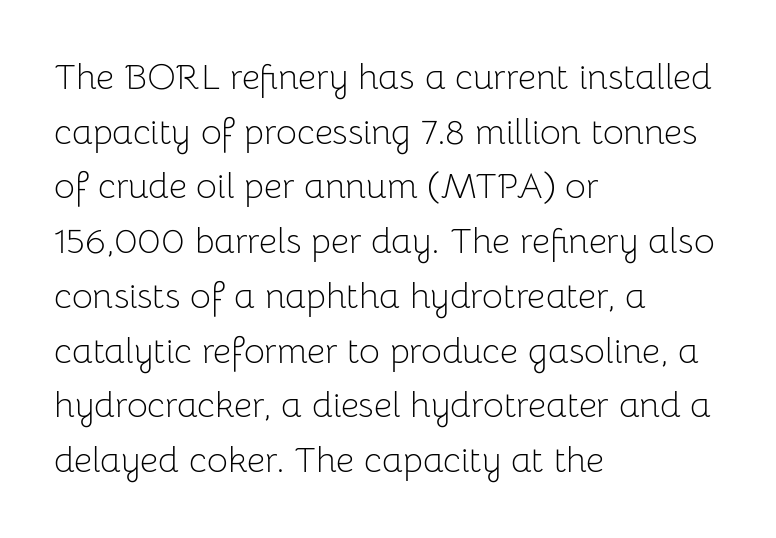
Q: Is the text bold? A: No.
Q: Is the text italic (slanted)? A: No, it is upright.
Q: Is the typeface a serif or a sans-serif typeface? A: Sans-serif.
Q: Is the text underlined? A: No.
Q: How is the paragraph aligned? A: Left-aligned.
Q: Is the spacing between letters normal or unusually wide? A: Normal.
Q: Is the spacing between lines tight, normal or loose? A: Normal.
Q: Width (condensed, normal, or wide)? A: Normal.
Q: Stroke contrast? A: Low.
Q: x-height? A: Medium.
Q: Monospaced? A: No.
